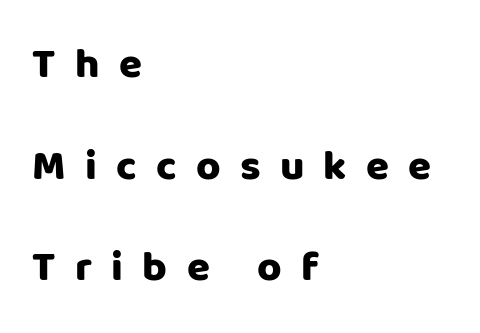
The image shows 42 px sans-serif type, upright; set left-aligned, loose line spacing (2.42x), unusually wide letter spacing (+0.46 em), not underlined; low stroke contrast and a large x-height.
